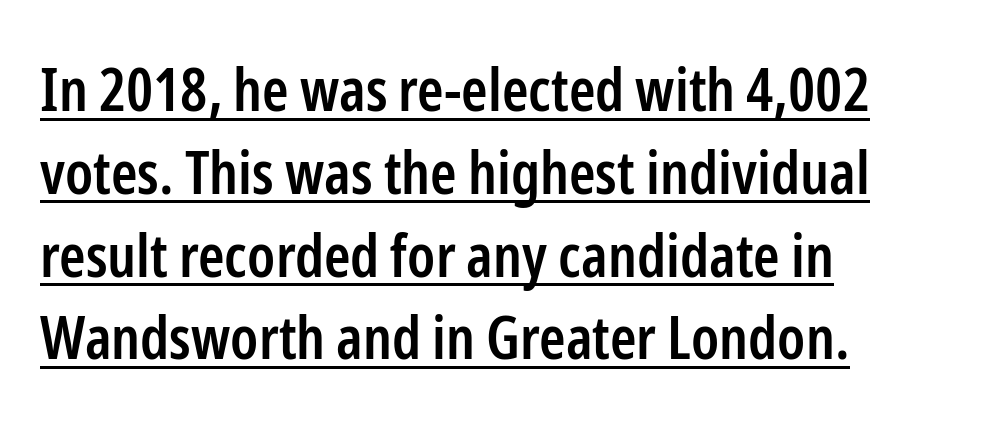
Its strokes are somewhat broadened, the hallmark of semibold type. In designer terms, the underline attribute is active on this setting. If you drew a ruler down the left edge, every line would touch it. Serif or sans? Sans — the stroke terminals are bare. Baseline-to-baseline distance is the conventional proportion of letter height. This sample uses an upright cut, with every glyph sitting square on the baseline.
